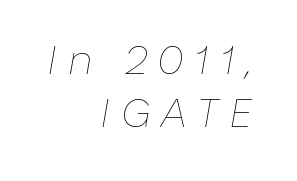
The image shows 40 px thin type, italic (leaning right); set right-aligned, normal line spacing (1.33x), unusually wide letter spacing (+0.27 em), not underlined; low stroke contrast and a medium x-height.
